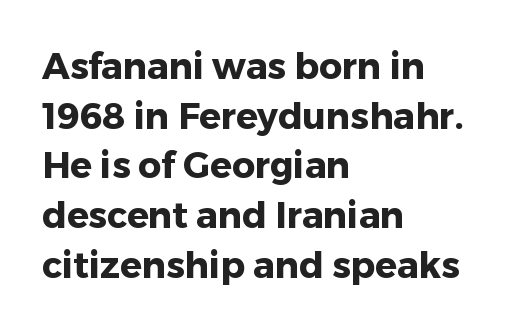
{"serif": "no", "italic": "no", "bold": "yes", "weight": "heavy", "width": "normal", "stroke_contrast": "low", "x_height": "medium", "monospaced": "no", "underline": "no", "align": "left", "line_spacing": "normal", "line_spacing_ratio": 1.38, "letter_spacing": "normal", "letter_spacing_em": 0.0, "glyph_px": 36}
